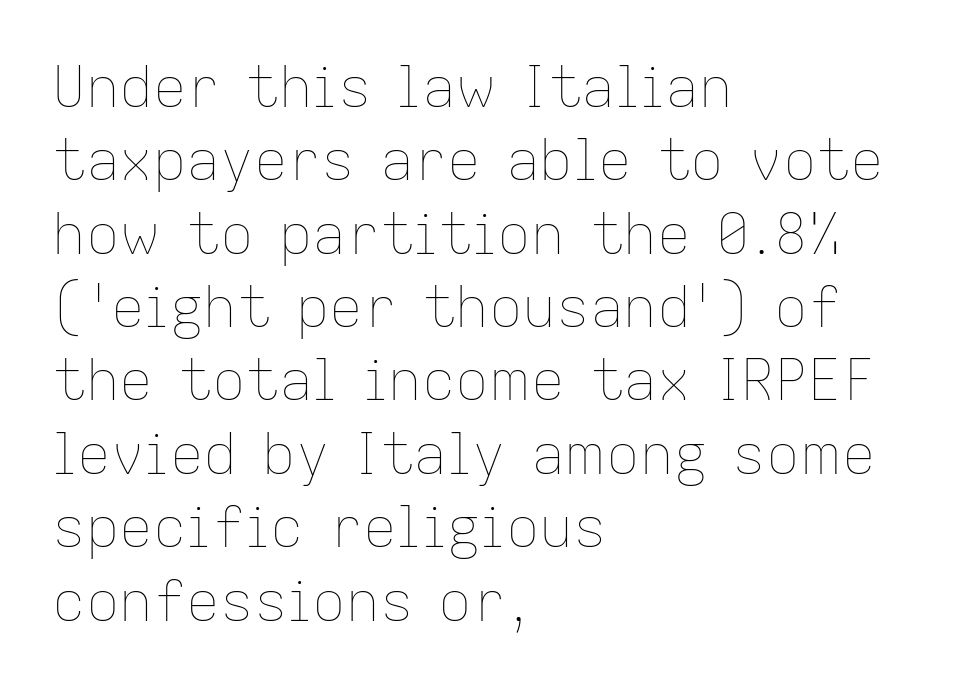
The image shows 56 px thin type, upright; set left-aligned, normal line spacing (1.31x), normal letter spacing, not underlined; low stroke contrast and a medium x-height.
